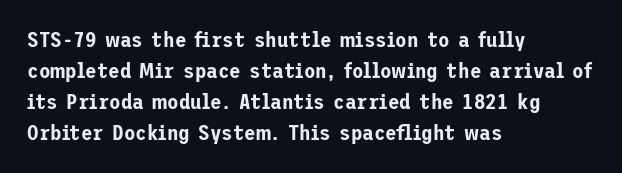
The image shows 21 px text type, upright; set left-aligned, normal line spacing (1.48x), normal letter spacing, not underlined.
